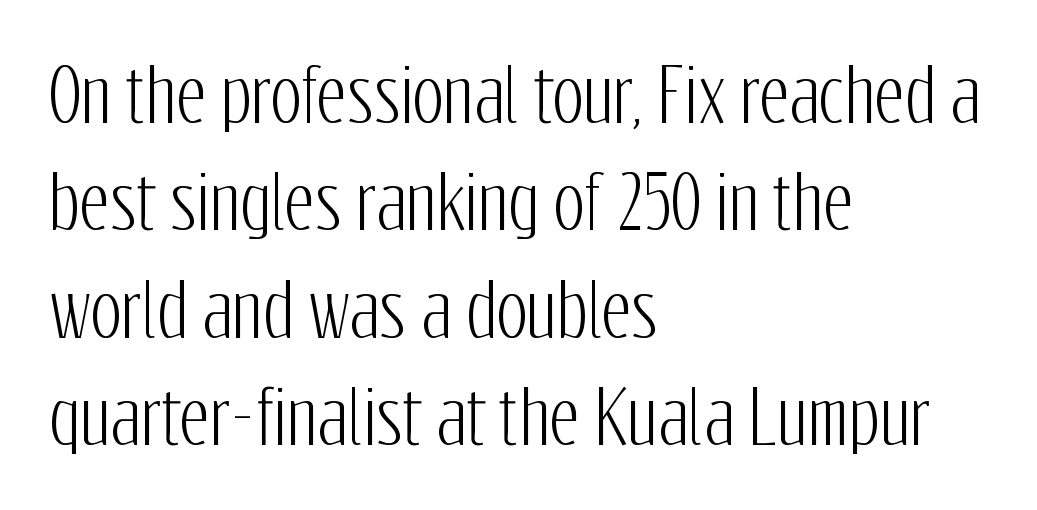
{"serif": "no", "italic": "no", "width": "condensed", "stroke_contrast": "low", "x_height": "medium", "monospaced": "no", "underline": "no", "align": "left", "line_spacing": "normal", "line_spacing_ratio": 1.47, "letter_spacing": "normal", "letter_spacing_em": 0.0, "glyph_px": 73}
